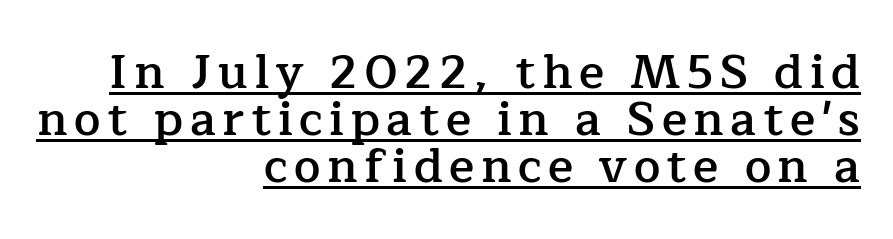
The image shows 47 px semibold serif type, upright; set right-aligned, tight line spacing (1.0x), underlined; low stroke contrast and a medium x-height.
